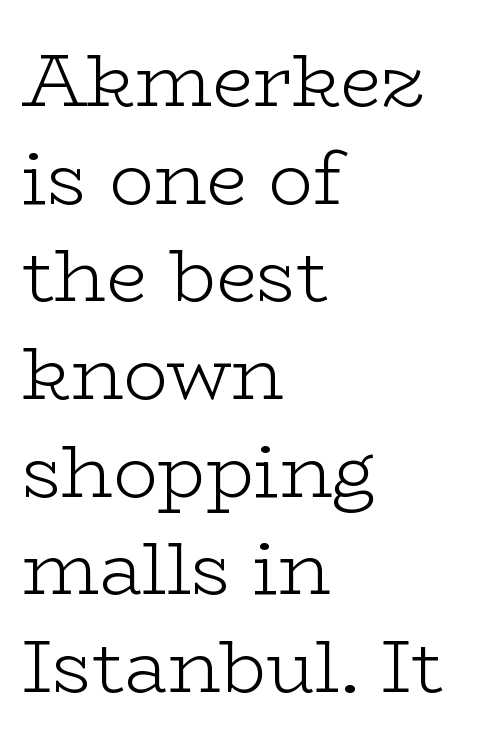
This sample keeps an unexceptional amount of space between lines. Between one letter and the next there's only the usual sliver of space. Nothing heavy about these letters — not bold at all. Rendered with straight, roman letterforms. The zone under the glyphs is completely vacant. Note the varied advance widths — an 'i' is clearly narrower than an 'm'.
